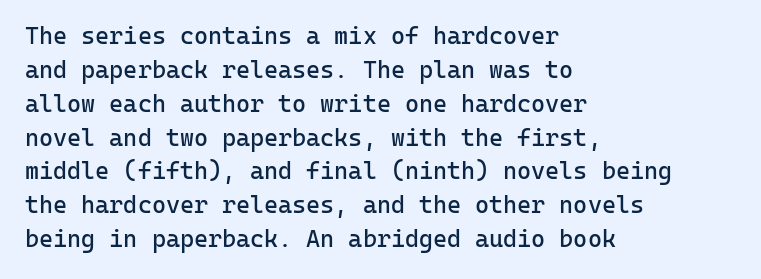
{"italic": "no", "bold": "no", "underline": "no", "align": "left", "line_spacing": "normal", "line_spacing_ratio": 1.41, "letter_spacing": "normal", "letter_spacing_em": 0.0, "glyph_px": 24}
